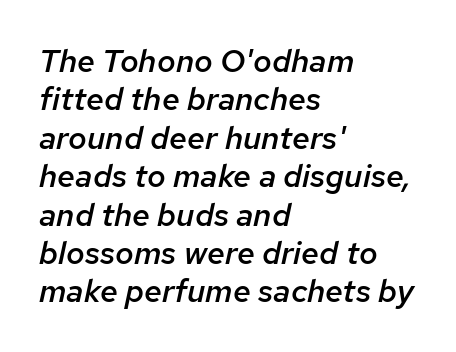
{"italic": "yes", "lean": "right", "slant_degrees": 12, "bold": "semi", "weight": "semibold", "width": "normal", "stroke_contrast": "low", "x_height": "medium", "monospaced": "no", "underline": "no", "align": "left", "line_spacing_ratio": 1.2, "letter_spacing": "normal", "letter_spacing_em": 0.0, "glyph_px": 32}
